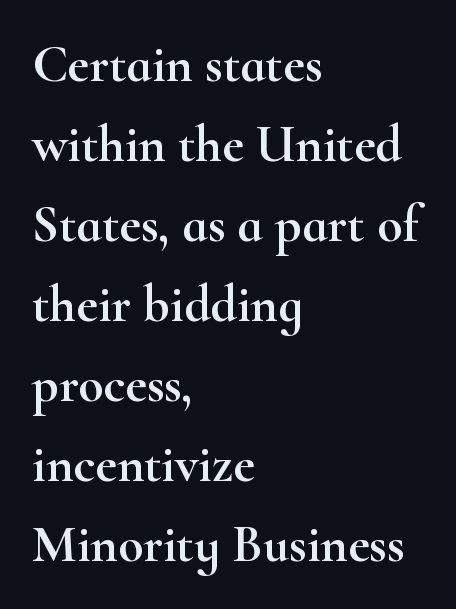
The image shows 52 px wide serif type, upright; set left-aligned, normal line spacing (1.54x), normal letter spacing, not underlined; high stroke contrast and a small x-height.
